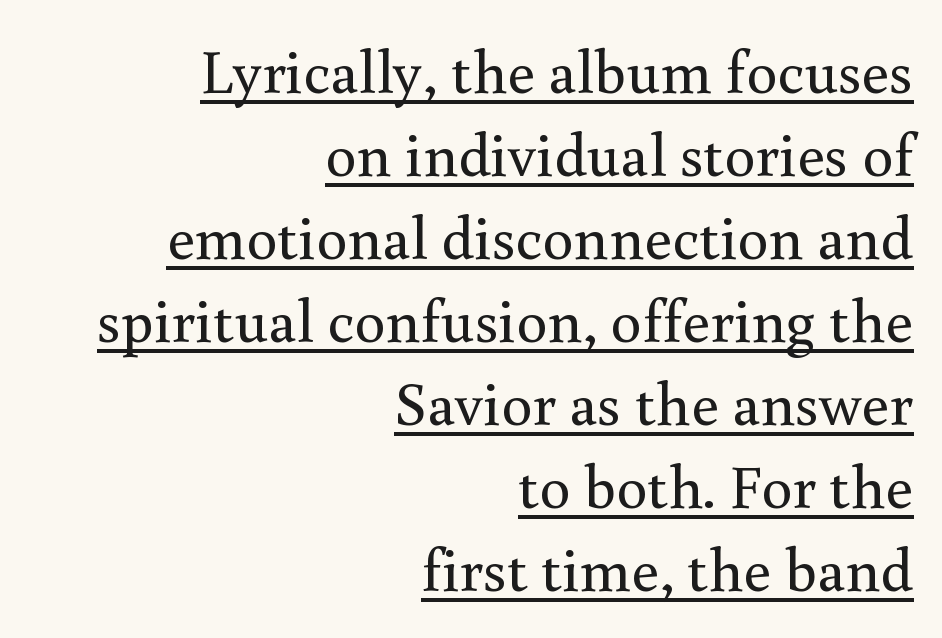
The image shows 62 px regular-weight serif type, upright; set right-aligned, normal line spacing (1.34x), normal letter spacing, underlined; a small x-height.
